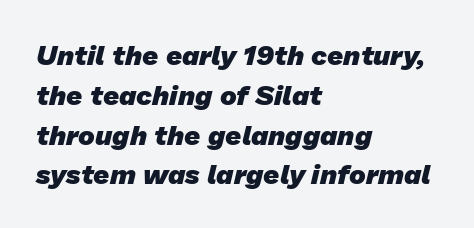
{"serif": "no", "bold": "yes", "weight": "heavy", "width": "normal", "stroke_contrast": "low", "x_height": "medium", "monospaced": "no", "underline": "no", "align": "left", "line_spacing": "normal", "line_spacing_ratio": 1.42, "letter_spacing": "normal", "letter_spacing_em": 0.0, "glyph_px": 28}
